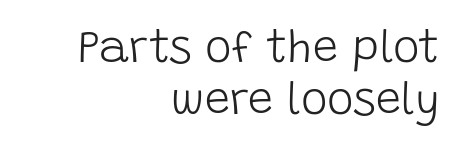
{"serif": "no", "italic": "no", "bold": "no", "weight": "light", "width": "normal", "stroke_contrast": "low", "x_height": "large", "monospaced": "no", "underline": "no", "align": "right", "line_spacing": "tight", "line_spacing_ratio": 1.15, "letter_spacing": "normal", "letter_spacing_em": 0.0, "glyph_px": 45}
